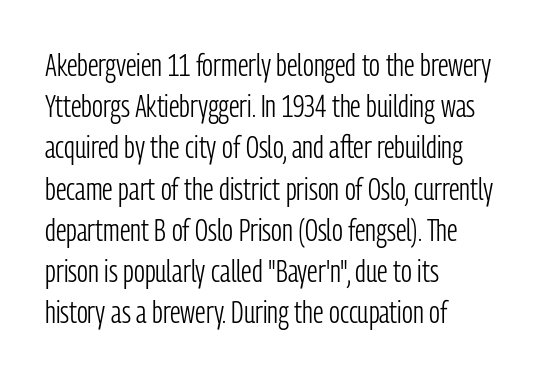
The image shows 31 px light, condensed sans-serif type, upright; set left-aligned, normal line spacing (1.33x), normal letter spacing, not underlined; low stroke contrast and a medium x-height.
